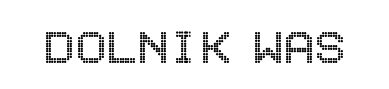
The zone under the glyphs is completely vacant. The axis of the letterforms is exactly vertical. The letterforms sit shoulder to shoulder at normal distance.
